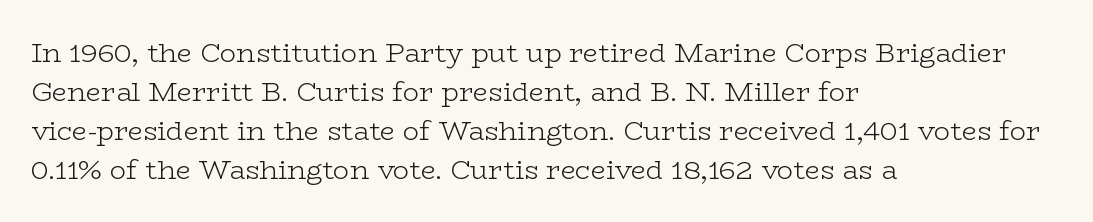
Nothing heavy about these letters — not bold at all. The block of text has a typical density, with ordinary space between rows. Posture: straight, roman, zero tilt. Quick note: underline off. The letterforms sit shoulder to shoulder at normal distance.
